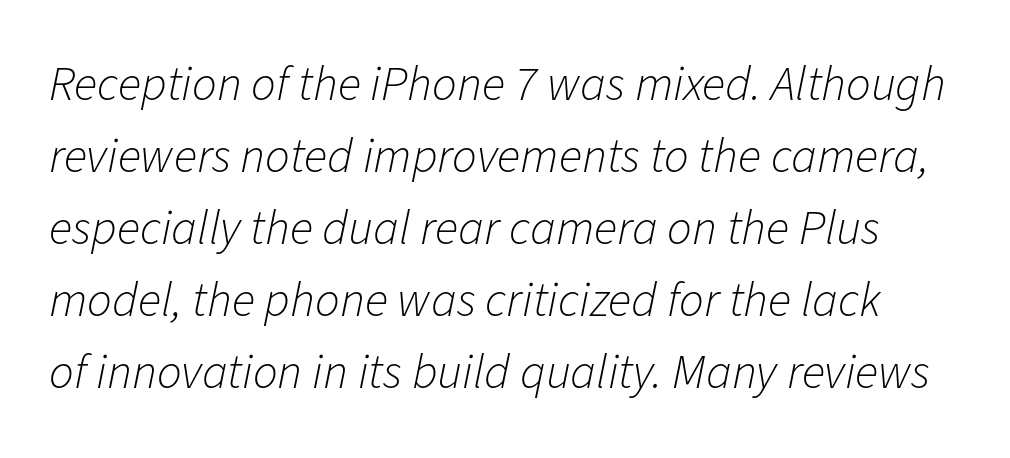
The tracking reads as untouched default to a designer's eye. Reading down the column, the eye jumps a familiar distance to each next line. Ink coverage per letter is moderate at most. Bare-footed words on every line. Quick note: italic.
